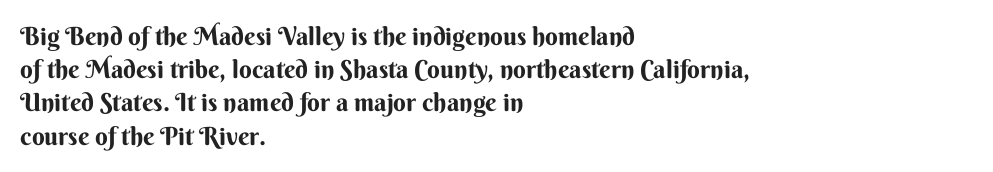
Q: Is the text italic (slanted)? A: No, it is upright.
Q: Is the text underlined? A: No.
Q: How is the paragraph aligned? A: Left-aligned.
Q: Is the spacing between letters normal or unusually wide? A: Normal.
Q: Is the spacing between lines tight, normal or loose? A: Normal.
